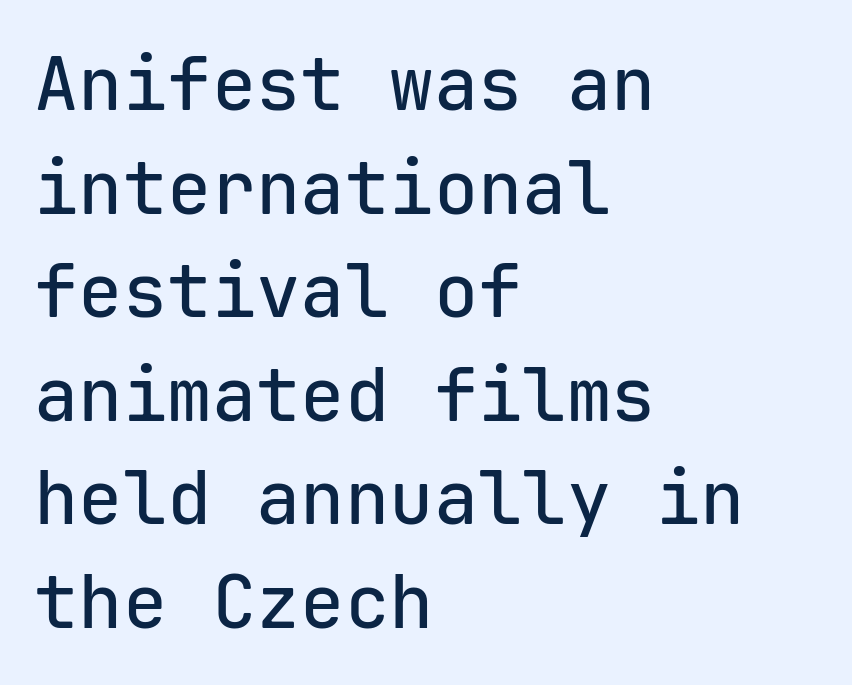
The image shows 74 px sans-serif type, upright, monospaced; set left-aligned, normal line spacing (1.4x), normal letter spacing, not underlined; low stroke contrast and a medium x-height.
